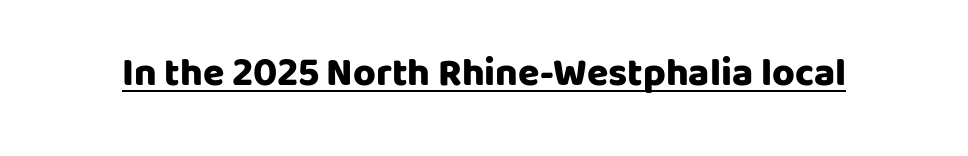
Underlining? Definitely there. Set as a true bold cut, around the 700 mark. These lines are composed in type without serifs. Proportional: the letters do not fall into vertical columns. The tracking reads as untouched default to a designer's eye.
